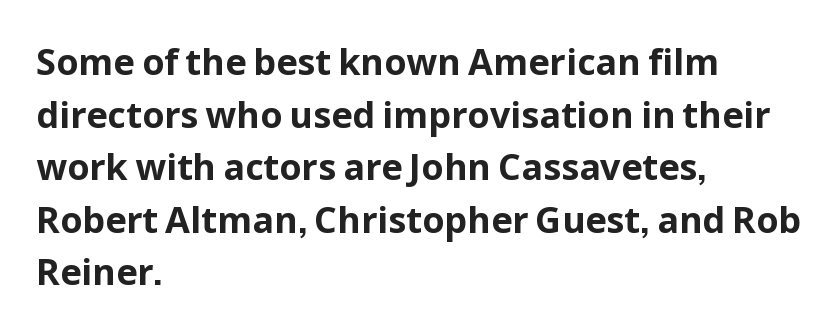
Q: Is the text bold? A: Yes.
Q: Is the text italic (slanted)? A: No, it is upright.
Q: Is the typeface a serif or a sans-serif typeface? A: Sans-serif.
Q: Is the text underlined? A: No.
Q: How is the paragraph aligned? A: Left-aligned.
Q: Is the spacing between letters normal or unusually wide? A: Normal.
Q: Is the spacing between lines tight, normal or loose? A: Normal.
Q: Width (condensed, normal, or wide)? A: Normal.
Q: Stroke contrast? A: Low.
Q: x-height? A: Medium.
Q: Monospaced? A: No.
